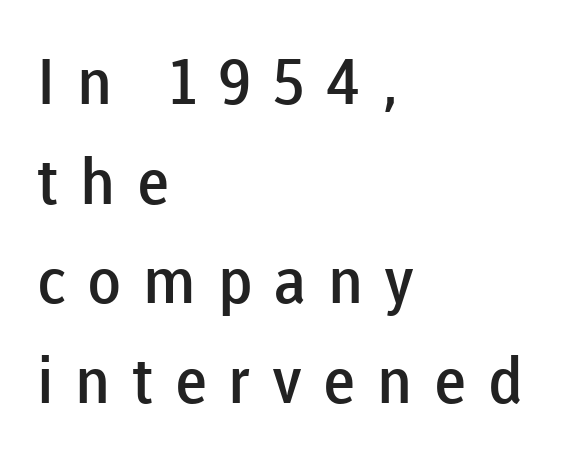
Q: Is the text bold? A: Semi-bold.
Q: Is the text italic (slanted)? A: No, it is upright.
Q: Is the typeface a serif or a sans-serif typeface? A: Sans-serif.
Q: Is the text underlined? A: No.
Q: How is the paragraph aligned? A: Left-aligned.
Q: Is the spacing between letters normal or unusually wide? A: Unusually wide.
Q: Is the spacing between lines tight, normal or loose? A: Normal.
Q: Width (condensed, normal, or wide)? A: Normal.
Q: Stroke contrast? A: Low.
Q: x-height? A: Medium.
Q: Monospaced? A: No.
